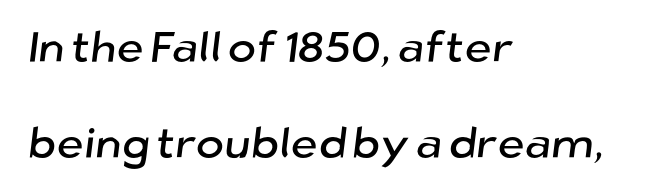
{"serif": "no", "width": "normal", "stroke_contrast": "low", "x_height": "medium", "monospaced": "no", "underline": "no", "align": "left", "line_spacing": "loose", "line_spacing_ratio": 2.24, "letter_spacing": "normal", "letter_spacing_em": 0.0, "glyph_px": 43}
